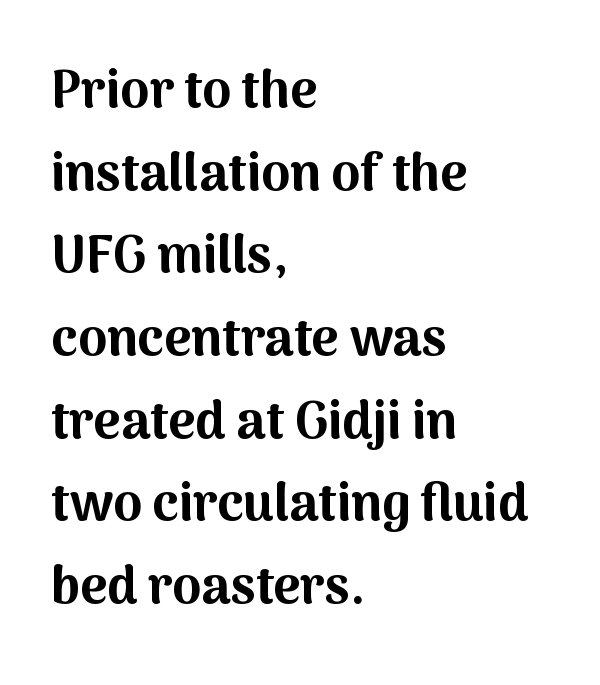
{"serif": "no", "italic": "no", "bold": "yes", "weight": "bold", "width": "normal", "stroke_contrast": "medium", "x_height": "medium", "monospaced": "no", "underline": "no", "align": "left", "line_spacing": "normal", "line_spacing_ratio": 1.59, "letter_spacing": "normal", "letter_spacing_em": 0.0, "glyph_px": 52}
